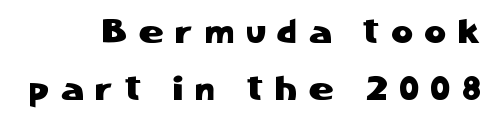
{"serif": "no", "italic": "no", "width": "normal", "stroke_contrast": "low", "x_height": "medium", "monospaced": "no", "underline": "no", "line_spacing_ratio": 1.72, "letter_spacing": "wide", "letter_spacing_em": 0.37, "glyph_px": 33}
